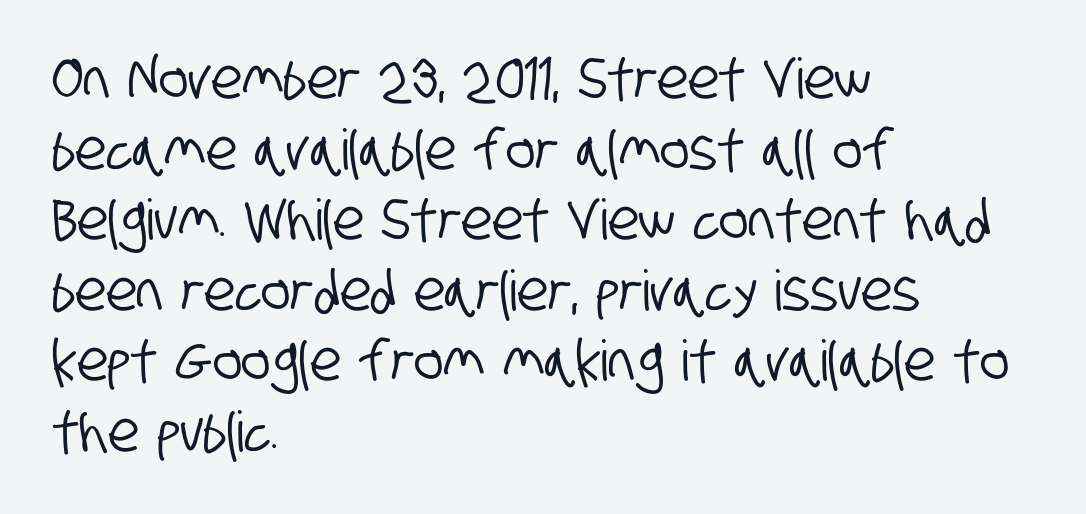
Note the varied advance widths — an 'i' is clearly narrower than an 'm'. The designer went with a sans here, leaving each stem footless. Inter-character spacing is left at the font's built-in metrics. The words here are not underlined.
